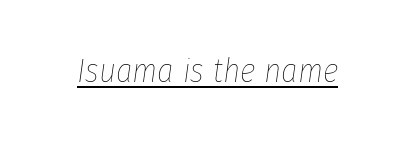
The image shows 33 px thin, condensed type, italic (leaning right); set normal letter spacing, underlined; low stroke contrast and a medium x-height.
